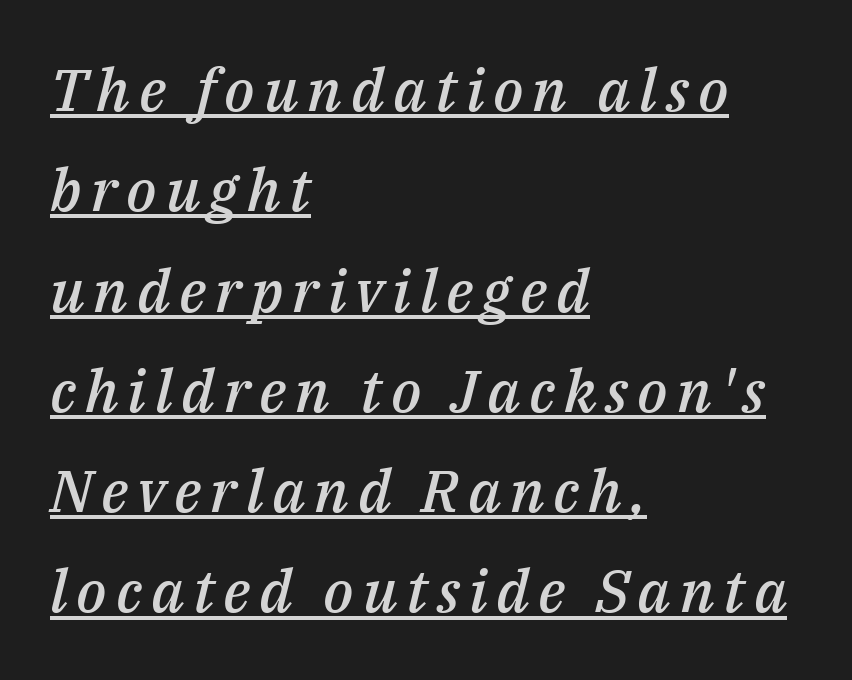
The image shows 59 px semibold type, italic (leaning right); set left-aligned, normal line spacing (1.7x), underlined; medium stroke contrast and a medium x-height.
